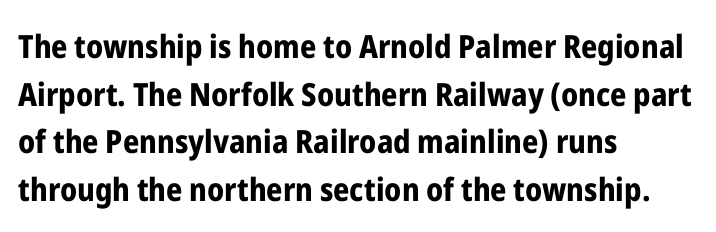
The image shows 32 px bold, condensed sans-serif type, upright; set left-aligned, normal line spacing (1.49x), normal letter spacing, not underlined; low stroke contrast and a medium x-height.
